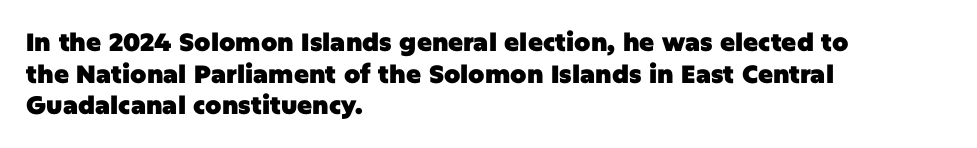
The image shows 25 px bold type, upright; set left-aligned, normal line spacing (1.27x), normal letter spacing, not underlined.
